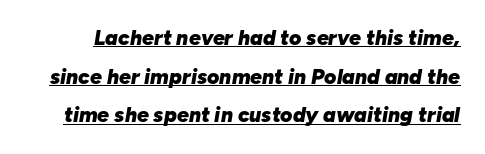
{"italic": "yes", "lean": "right", "slant_degrees": 10, "bold": "yes", "underline": "yes", "line_spacing_ratio": 1.84, "letter_spacing": "normal", "letter_spacing_em": 0.0, "glyph_px": 21}
